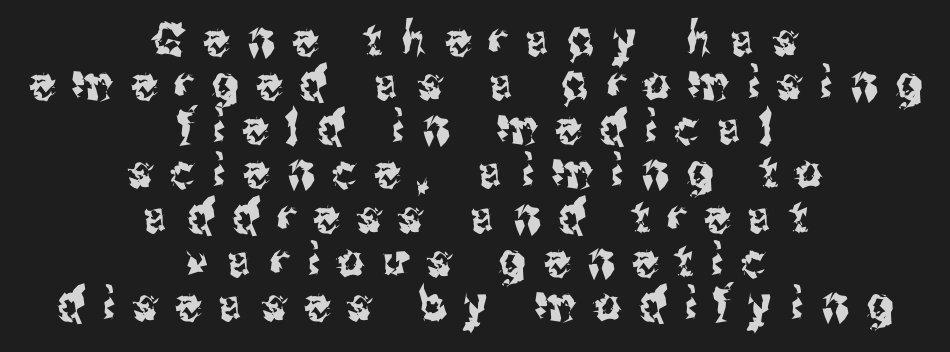
{"serif": "no", "italic": "no", "width": "condensed", "stroke_contrast": "medium", "x_height": "medium", "monospaced": "no", "underline": "no", "align": "center", "line_spacing": "tight", "line_spacing_ratio": 0.96, "letter_spacing": "wide", "letter_spacing_em": 0.4, "glyph_px": 46}
